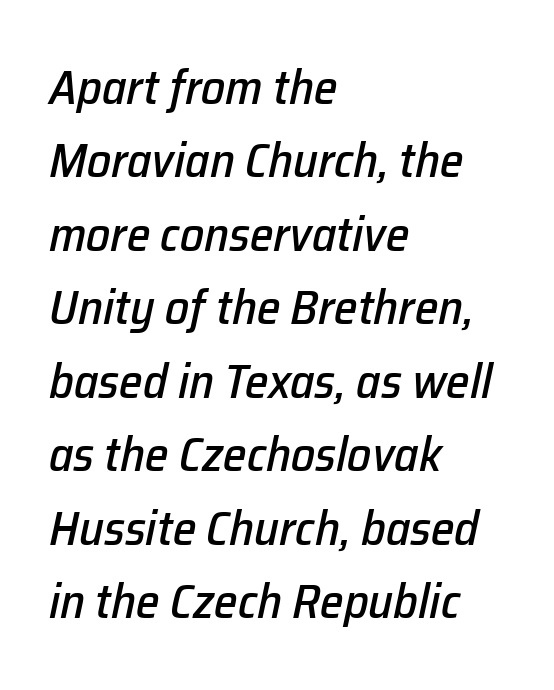
The image shows 48 px text type, italic (leaning right); set left-aligned, normal line spacing (1.53x), normal letter spacing, not underlined; low stroke contrast and a medium x-height.
